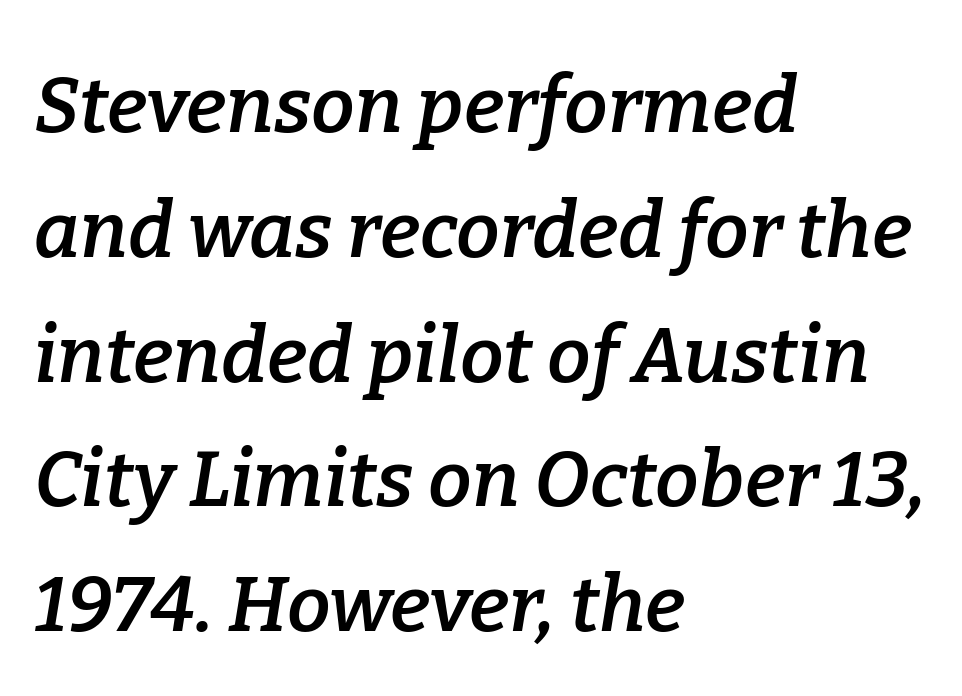
{"serif": "yes", "italic": "yes", "lean": "right", "slant_degrees": 9, "bold": "semi", "weight": "semibold", "width": "normal", "stroke_contrast": "low", "x_height": "medium", "monospaced": "no", "underline": "no", "align": "left", "line_spacing": "normal", "line_spacing_ratio": 1.6, "letter_spacing": "normal", "letter_spacing_em": 0.0, "glyph_px": 78}
